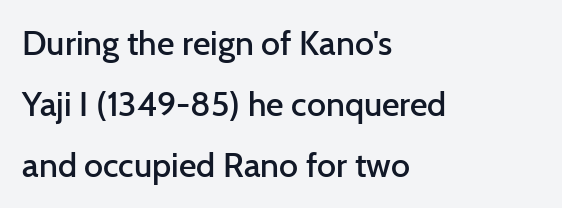
Do the characters align in a grid? No, the font is proportional. The paragraph shown leans on its left margin. The specimen omits any rule beneath the text block's lines. The glyphs have the mass of a demibold cut, below bold.
